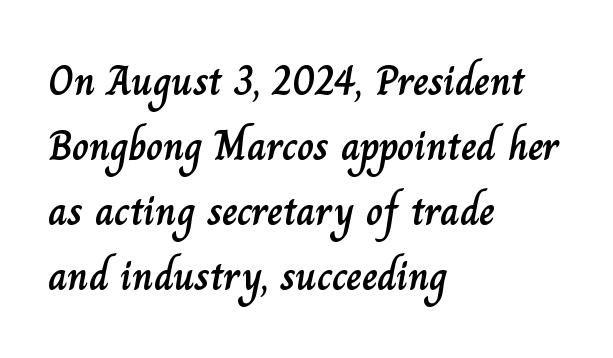
Each word holds together tightly as a unit, with standard inter-letter gaps. The rows are spaced the way most documents space them. The space beneath each line is pristine and unruled. Caption: multi-line text, flush left, ragged right.
